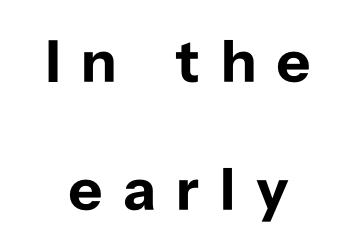
The image shows 60 px bold sans-serif type, upright; set loose line spacing (2.14x), unusually wide letter spacing (+0.34 em), not underlined; low stroke contrast and a medium x-height.
